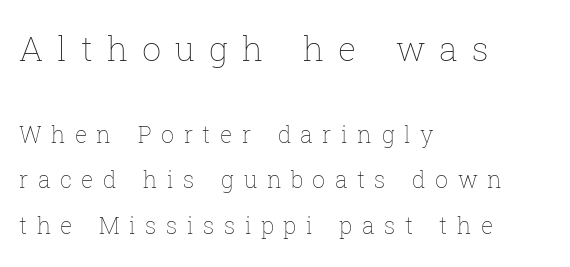
{"italic": "no", "bold": "no", "weight": "thin", "width": "normal", "stroke_contrast": "low", "x_height": "medium", "monospaced": "no", "underline": "no", "align": "left", "line_spacing": "loose", "line_spacing_ratio": 1.98, "letter_spacing": "wide", "letter_spacing_em": 0.41, "larger_block": "first", "size_ratio": 1.48, "glyph_px": 34}
